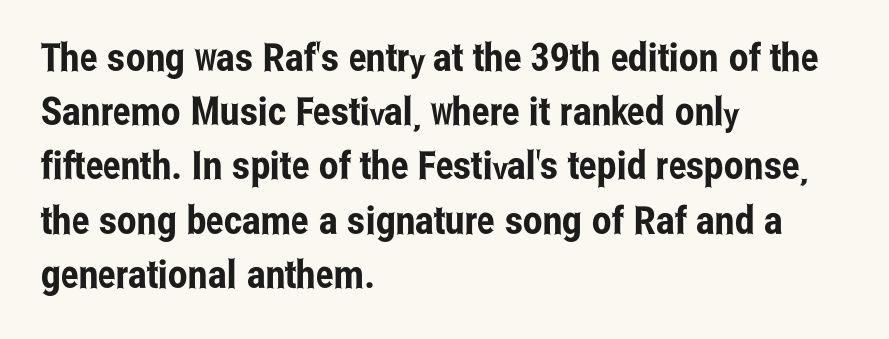
The image shows 39 px condensed sans-serif type, upright; set left-aligned, normal line spacing (1.39x), normal letter spacing, not underlined; low stroke contrast and a medium x-height.
